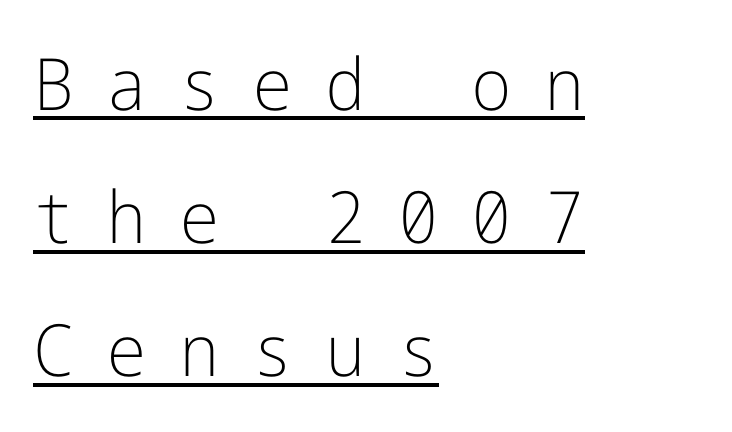
Q: Is the text bold? A: No.
Q: Is the text italic (slanted)? A: No, it is upright.
Q: Is the typeface a serif or a sans-serif typeface? A: Sans-serif.
Q: Is the text underlined? A: Yes.
Q: How is the paragraph aligned? A: Left-aligned.
Q: Is the spacing between letters normal or unusually wide? A: Unusually wide.
Q: Width (condensed, normal, or wide)? A: Normal.
Q: Stroke contrast? A: Low.
Q: x-height? A: Medium.
